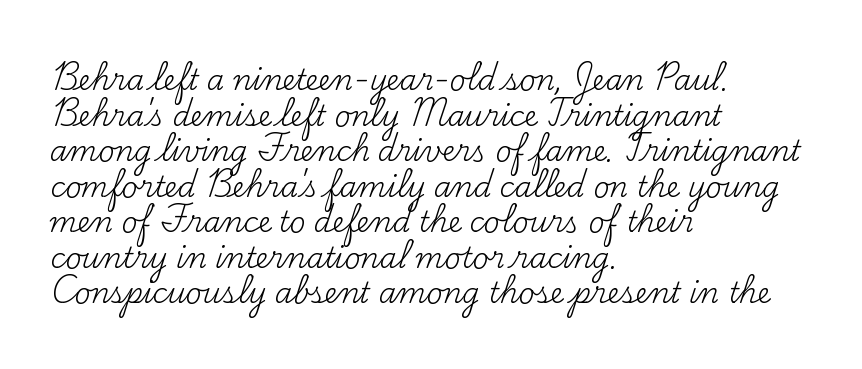
{"serif": "yes", "bold": "no", "weight": "regular", "width": "normal", "stroke_contrast": "medium", "x_height": "small", "monospaced": "no", "underline": "no", "align": "left", "line_spacing": "normal", "line_spacing_ratio": 1.27, "letter_spacing": "normal", "letter_spacing_em": 0.0, "glyph_px": 28}
